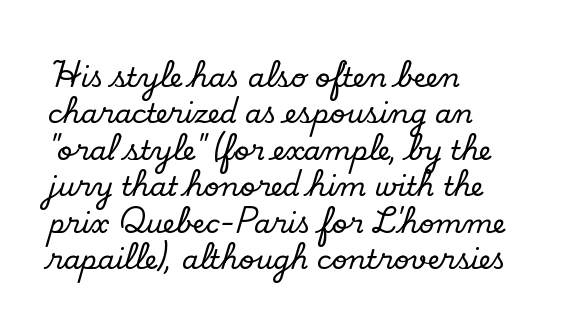
The image shows 27 px text type; set left-aligned, normal line spacing (1.35x), normal letter spacing, not underlined.
